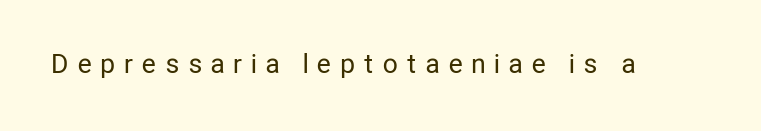
Q: Is the text bold? A: No.
Q: Is the text italic (slanted)? A: No, it is upright.
Q: Is the text underlined? A: No.
Q: Is the spacing between letters normal or unusually wide? A: Unusually wide.
